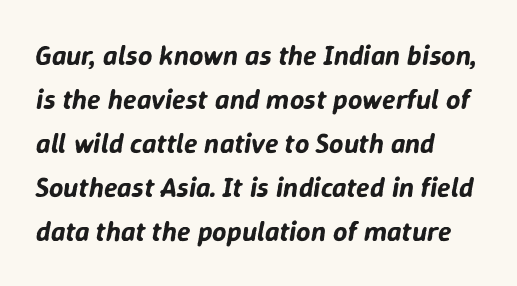
{"italic": "yes", "lean": "right", "slant_degrees": 9, "width": "normal", "stroke_contrast": "low", "x_height": "medium", "monospaced": "no", "underline": "no", "align": "left", "line_spacing": "normal", "line_spacing_ratio": 1.57, "letter_spacing": "normal", "letter_spacing_em": 0.0, "glyph_px": 28}
